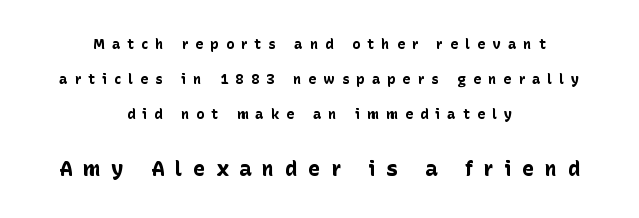
{"italic": "no", "bold": "yes", "underline": "no", "align": "center", "line_spacing": "loose", "line_spacing_ratio": 2.49, "letter_spacing": "wide", "letter_spacing_em": 0.5, "larger_block": "second", "size_ratio": 1.5, "glyph_px": 21}
